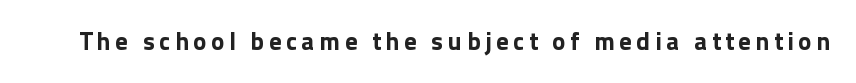
The image shows 25 px bold type, upright; set not underlined.
